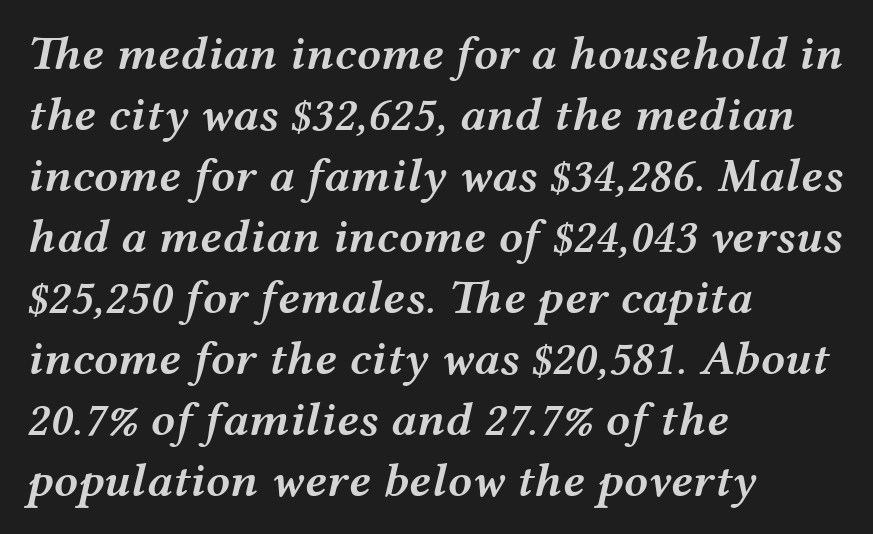
{"italic": "yes", "lean": "right", "slant_degrees": 12, "bold": "semi", "weight": "semibold", "width": "wide", "stroke_contrast": "medium", "x_height": "medium", "monospaced": "no", "underline": "no", "align": "left", "line_spacing": "normal", "line_spacing_ratio": 1.27, "letter_spacing": "normal", "letter_spacing_em": 0.0, "glyph_px": 48}
